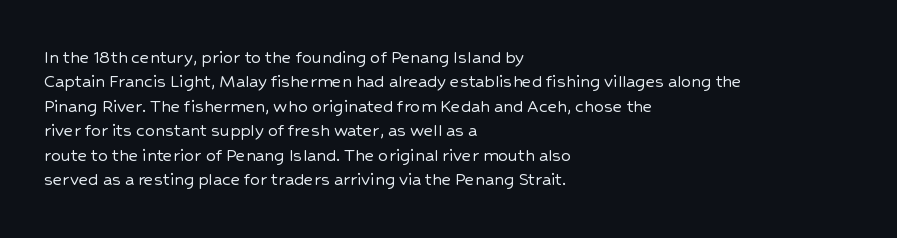
{"italic": "no", "underline": "no", "align": "left", "line_spacing_ratio": 1.22, "letter_spacing": "normal", "letter_spacing_em": 0.0, "glyph_px": 20}
